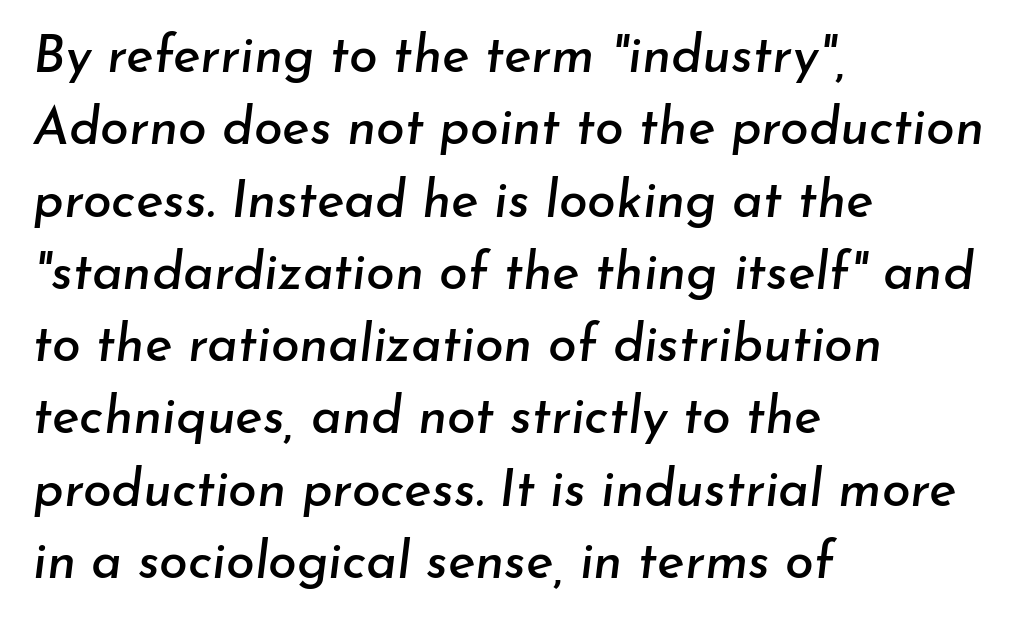
Q: Is the text italic (slanted)? A: Yes, it leans right by about 7 degrees.
Q: Is the text underlined? A: No.
Q: How is the paragraph aligned? A: Left-aligned.
Q: Is the spacing between letters normal or unusually wide? A: Normal.
Q: Is the spacing between lines tight, normal or loose? A: Normal.
Q: Width (condensed, normal, or wide)? A: Normal.
Q: Stroke contrast? A: Low.
Q: x-height? A: Small.
Q: Monospaced? A: No.
